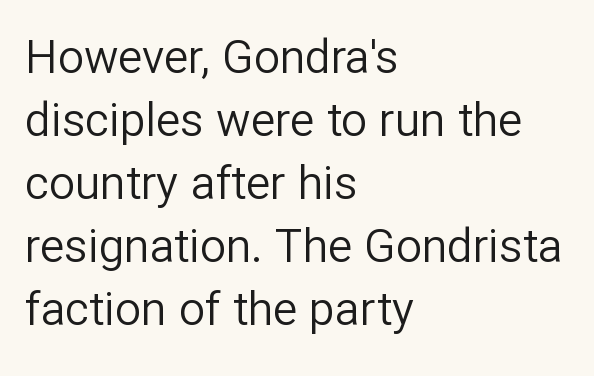
Q: Is the text bold? A: No.
Q: Is the text italic (slanted)? A: No, it is upright.
Q: Is the typeface a serif or a sans-serif typeface? A: Sans-serif.
Q: Is the text underlined? A: No.
Q: How is the paragraph aligned? A: Left-aligned.
Q: Is the spacing between letters normal or unusually wide? A: Normal.
Q: Is the spacing between lines tight, normal or loose? A: Normal.
Q: Width (condensed, normal, or wide)? A: Normal.
Q: Stroke contrast? A: Low.
Q: x-height? A: Medium.
Q: Monospaced? A: No.
